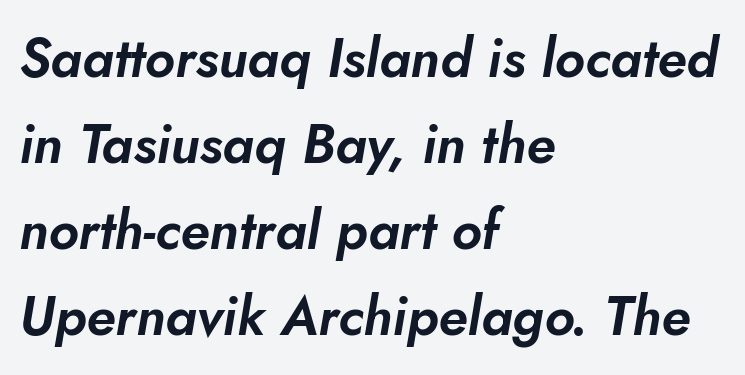
No word sits above an underline. You could not count columns in this text — the font is proportionally spaced. Typeset ragged right — the left edge is the straight one. Slanted lettering throughout. What's the leading like? Ordinary, nothing unusual. What stands out about the letter spacing? Nothing — it is the standard amount.
